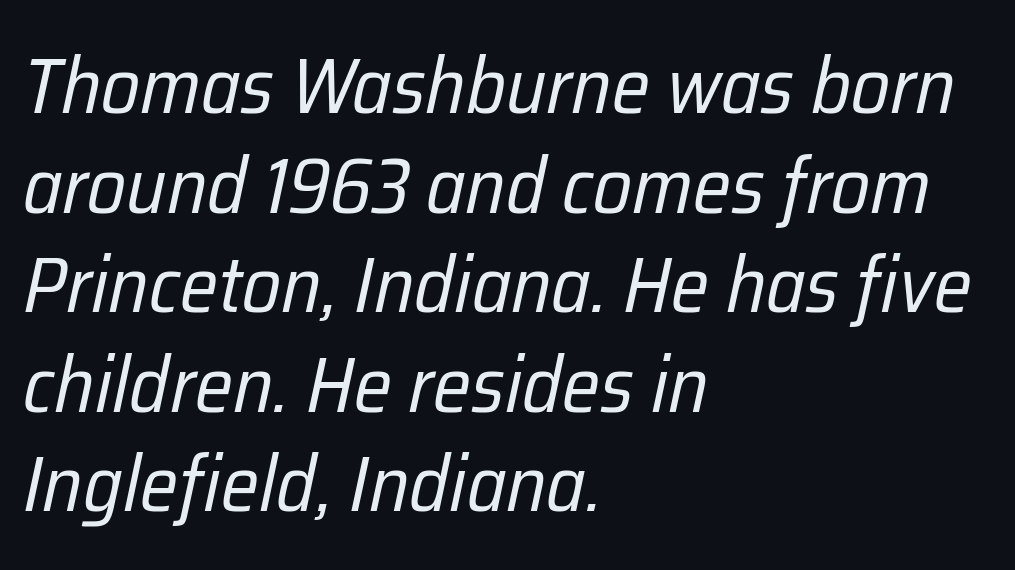
The rendering uses natural spacing where letterforms have individual widths. The text carries the slant typical of an italic or oblique font. Successive baselines arrive at the customary interval. Between one letter and the next there's only the usual sliver of space. The rag falls on the right side of this text block.
